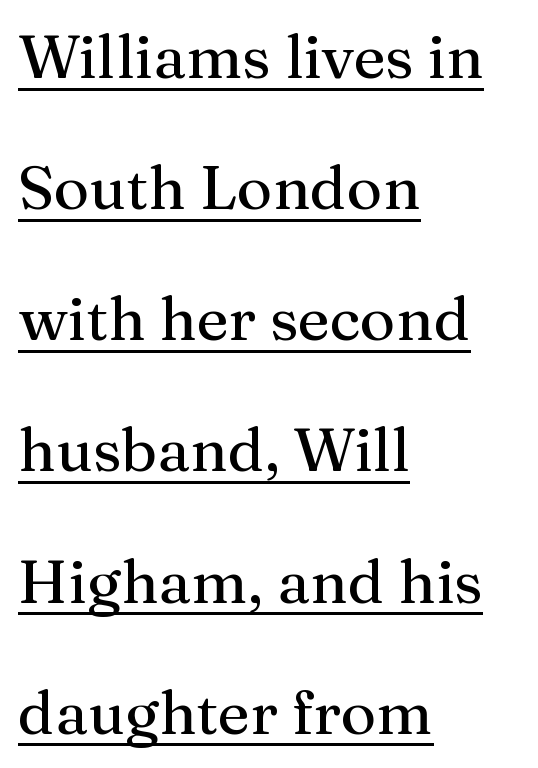
The image shows 61 px serif type, upright; set left-aligned, loose line spacing (2.15x), normal letter spacing, underlined; medium stroke contrast and a medium x-height.
